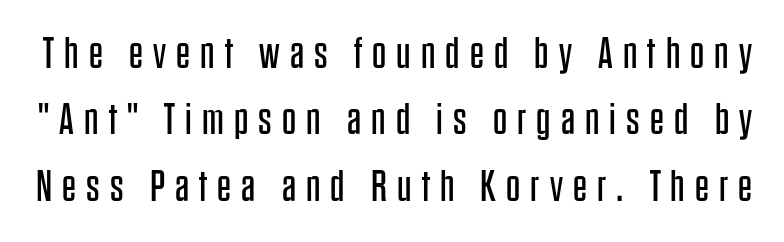
Q: Is the text bold? A: No.
Q: Is the text italic (slanted)? A: No, it is upright.
Q: Is the typeface a serif or a sans-serif typeface? A: Sans-serif.
Q: Is the text underlined? A: No.
Q: Is the spacing between letters normal or unusually wide? A: Unusually wide.
Q: Is the spacing between lines tight, normal or loose? A: Normal.
Q: Width (condensed, normal, or wide)? A: Condensed.
Q: Stroke contrast? A: Low.
Q: x-height? A: Large.
Q: Monospaced? A: No.
